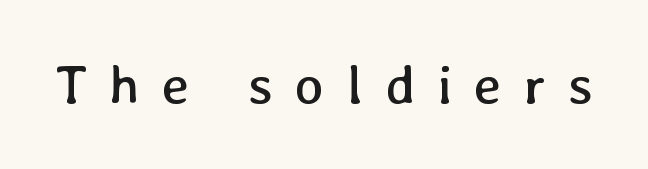
The image shows 55 px regular-weight type, upright; set unusually wide letter spacing (+0.4 em), not underlined; low stroke contrast and a medium x-height.
